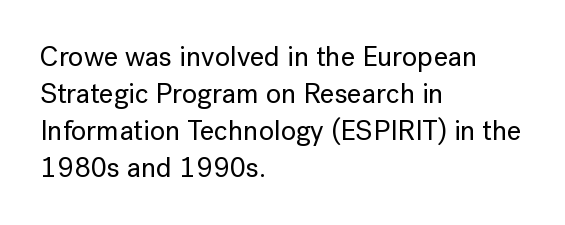
The setting favours the left margin, as ordinary paragraphs usually do. Note the varied advance widths — an 'i' is clearly narrower than an 'm'. It's the straight-up-and-down kind of type. These lines sit exactly where default settings would place them.
